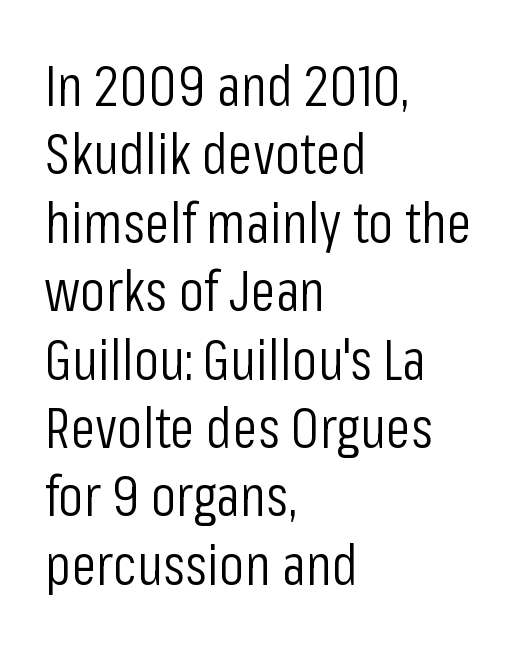
The image shows 57 px light, condensed sans-serif type, upright; set left-aligned, line spacing 1.2x, normal letter spacing, not underlined; low stroke contrast and a medium x-height.
